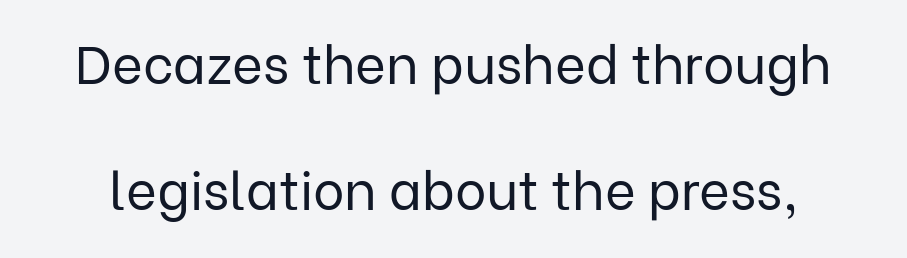
{"serif": "no", "italic": "no", "bold": "no", "weight": "regular", "width": "normal", "stroke_contrast": "low", "x_height": "medium", "monospaced": "no", "underline": "no", "line_spacing": "loose", "line_spacing_ratio": 2.37, "letter_spacing": "normal", "letter_spacing_em": 0.0, "glyph_px": 53}
